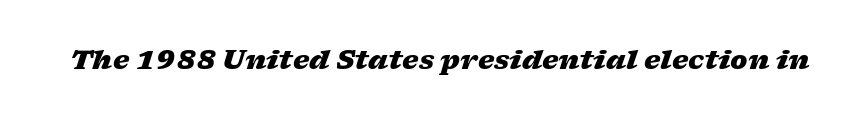
The image shows 26 px bold type, italic (leaning right); set normal letter spacing, not underlined.
